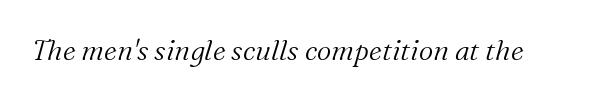
Q: Is the text bold? A: No.
Q: Is the text italic (slanted)? A: Yes, it leans right by about 16 degrees.
Q: Is the typeface a serif or a sans-serif typeface? A: Serif.
Q: Is the text underlined? A: No.
Q: Is the spacing between letters normal or unusually wide? A: Normal.
Q: Width (condensed, normal, or wide)? A: Normal.
Q: Stroke contrast? A: Medium.
Q: x-height? A: Medium.
Q: Monospaced? A: No.
